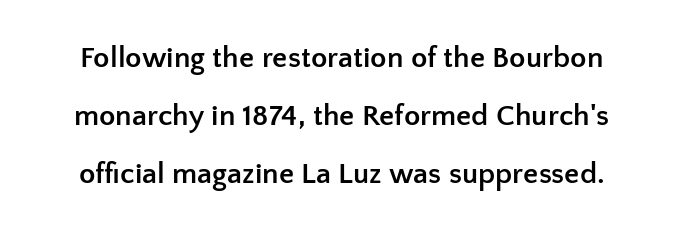
Q: Is the text bold? A: Yes.
Q: Is the text italic (slanted)? A: No, it is upright.
Q: Is the typeface a serif or a sans-serif typeface? A: Sans-serif.
Q: Is the text underlined? A: No.
Q: Is the spacing between letters normal or unusually wide? A: Normal.
Q: Is the spacing between lines tight, normal or loose? A: Loose.
Q: Width (condensed, normal, or wide)? A: Normal.
Q: Stroke contrast? A: Low.
Q: x-height? A: Medium.
Q: Monospaced? A: No.
